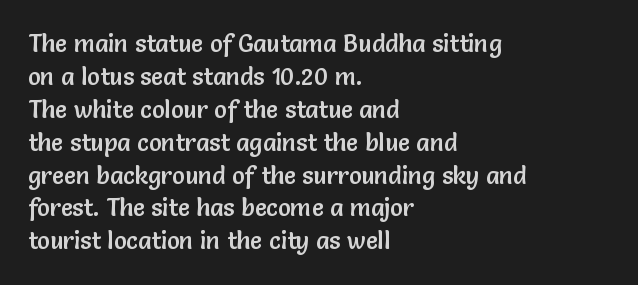
{"italic": "no", "underline": "no", "align": "left", "line_spacing": "normal", "line_spacing_ratio": 1.37, "letter_spacing": "normal", "letter_spacing_em": 0.0, "glyph_px": 24}
